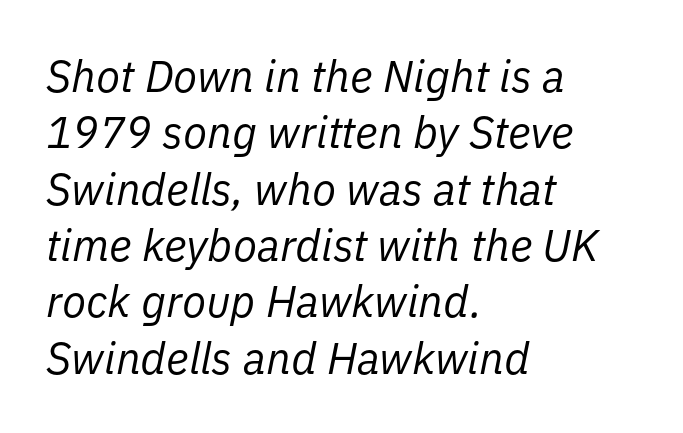
Q: Is the text bold? A: No.
Q: Is the text italic (slanted)? A: Yes, it leans right by about 11 degrees.
Q: Is the text underlined? A: No.
Q: How is the paragraph aligned? A: Left-aligned.
Q: Is the spacing between letters normal or unusually wide? A: Normal.
Q: Is the spacing between lines tight, normal or loose? A: Normal.
Q: Width (condensed, normal, or wide)? A: Normal.
Q: Stroke contrast? A: Low.
Q: x-height? A: Medium.
Q: Monospaced? A: No.
